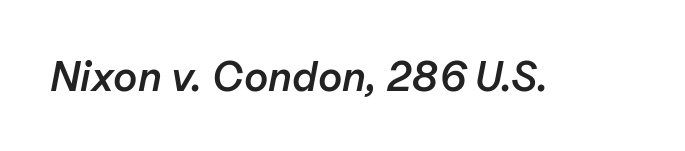
Underlining? Definitely not there. Do the characters align in a grid? No, the font is proportional. Every letter is mildly thick-stroked: semibold rather than bold. The lettering tilts uniformly, giving the passage an italic look.
